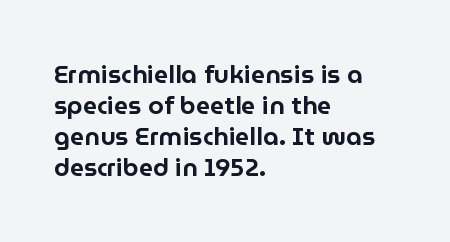
Clear beneath every line of the passage. Is the block centered? No — it sits flush against the left margin. Observe the ordinary spacing: letters are neighbours, not strangers. The letters stand upright; this is a roman face.
